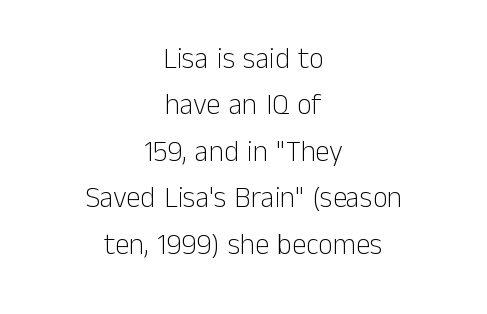
The gaps between neighbouring characters are ordinary and unremarkable. The lines in this sample share a center point and differ in where they start and stop. This is roman type, the default non-slanted kind. The typesetting does not lean heavy: it is not bold.
